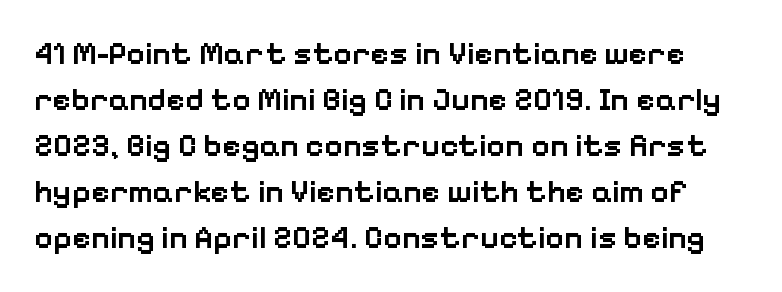
Q: Is the text bold? A: Semi-bold.
Q: Is the text italic (slanted)? A: No, it is upright.
Q: Is the typeface a serif or a sans-serif typeface? A: Sans-serif.
Q: Is the text underlined? A: No.
Q: Is the spacing between letters normal or unusually wide? A: Normal.
Q: Is the spacing between lines tight, normal or loose? A: Normal.
Q: Width (condensed, normal, or wide)? A: Normal.
Q: Stroke contrast? A: Low.
Q: x-height? A: Medium.
Q: Monospaced? A: No.
